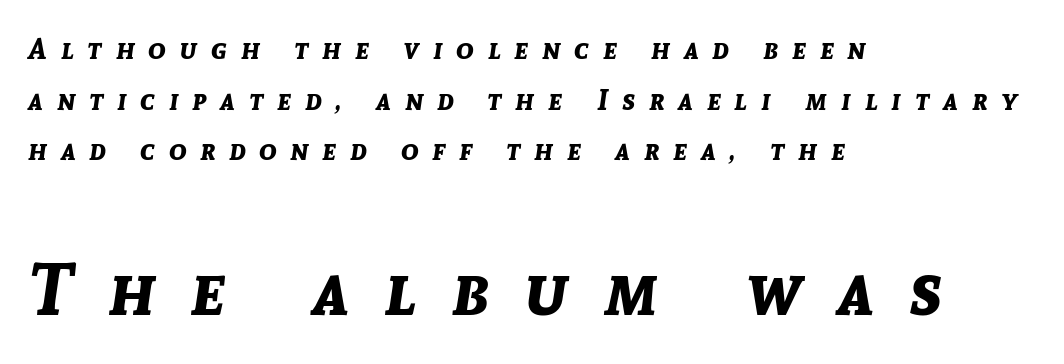
In this sample the second text group is rendered at the bigger scale. Underline: absent. Layout note: lines flush left. Each word looks stretched out because of the extra space between its letters.
